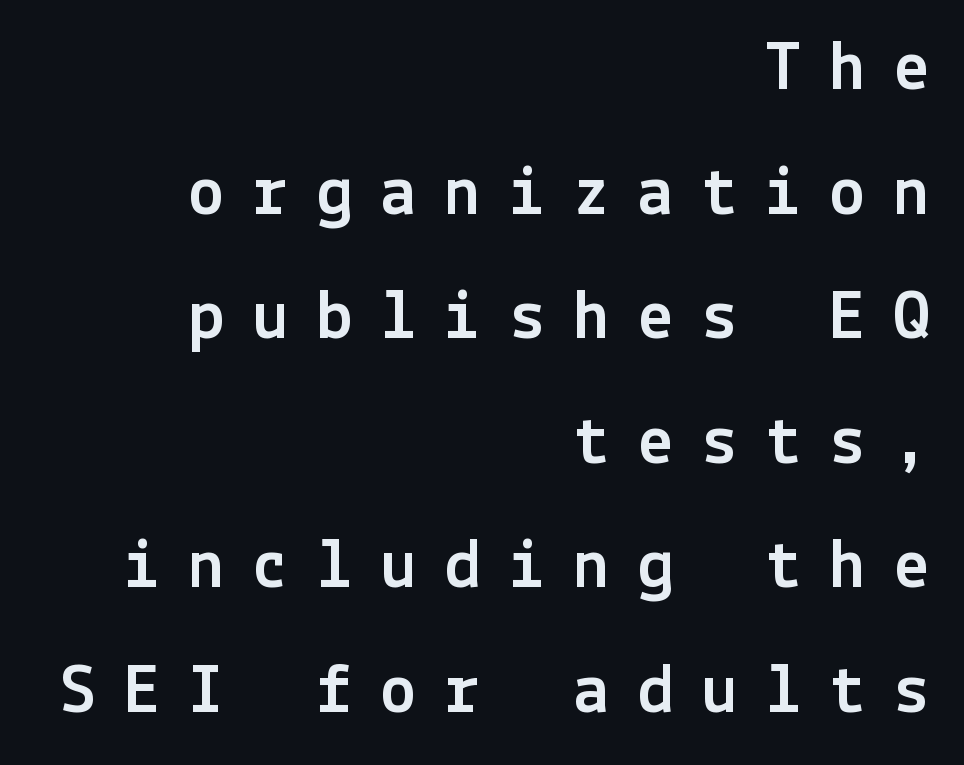
Descenders hang freely into open space. Is this a sans? Yes — the strokes have no serifs. If you drew a line through each stem, it would be perfectly vertical. The paragraph shown leans on its right margin.
